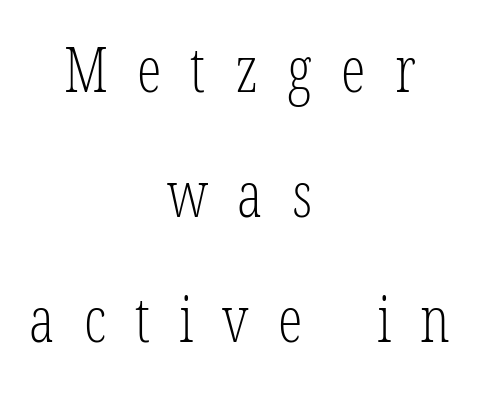
The image shows 62 px light, condensed serif type; set centered, loose line spacing (2.02x), unusually wide letter spacing (+0.47 em), not underlined; low stroke contrast and a medium x-height.
